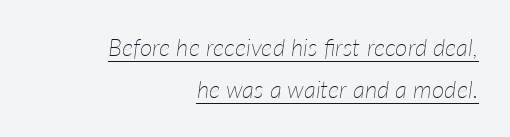
There's an unmistakable incline to the writing here. This rendering leaves character spacing at its baseline value. The typesetter has applied underlining to the passage shown. A quiet, ordinary-to-light weight characterises the typeface. A flush-right, rag-left setting is used for this passage.
